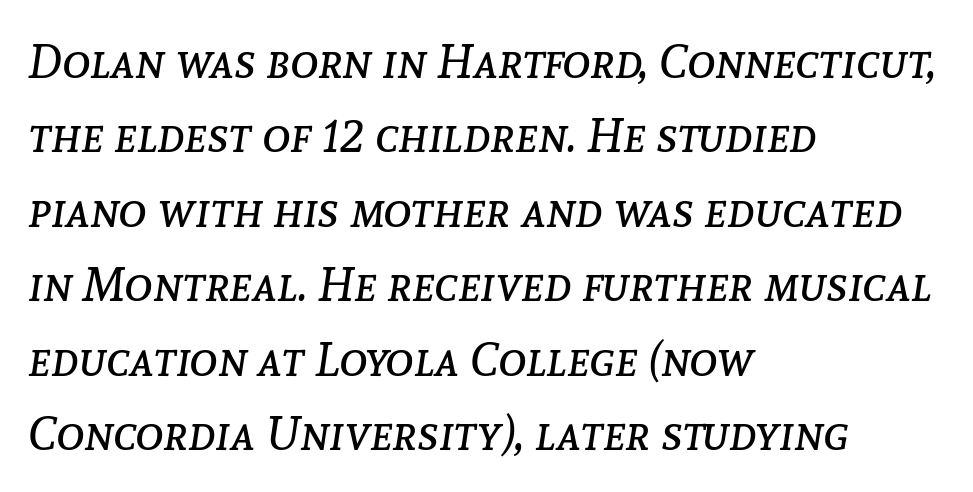
The image shows 48 px regular-weight type, italic (leaning right); set left-aligned, normal line spacing (1.55x), normal letter spacing, not underlined; low stroke contrast and a medium x-height.
